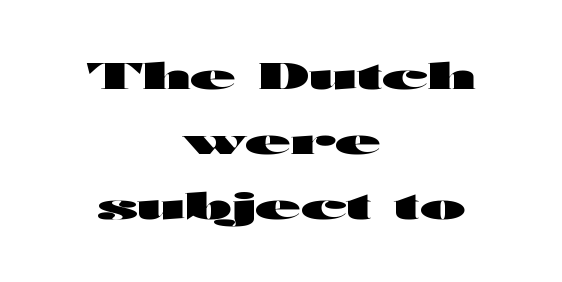
{"serif": "no", "italic": "no", "bold": "yes", "weight": "heavy", "width": "wide", "stroke_contrast": "high", "x_height": "medium", "monospaced": "no", "underline": "no", "align": "center", "line_spacing_ratio": 1.76, "letter_spacing": "normal", "letter_spacing_em": 0.0, "glyph_px": 37}
